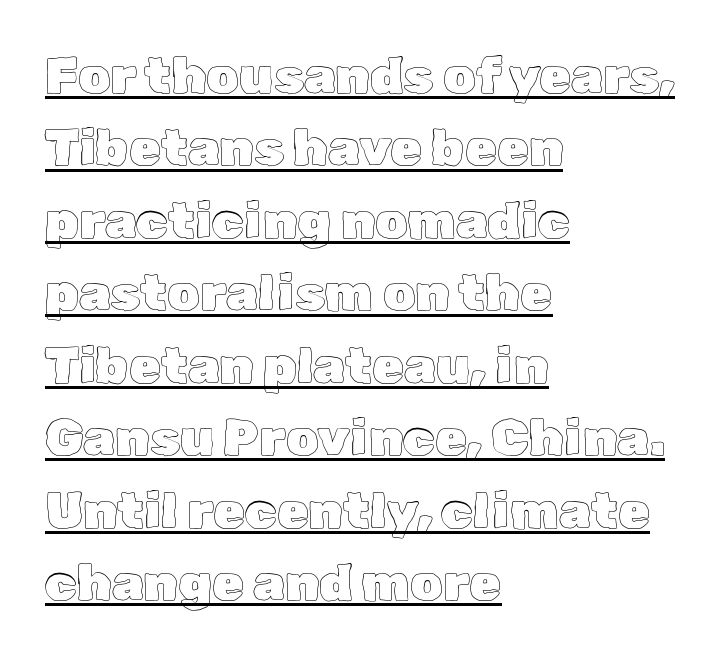
Q: Is the text italic (slanted)? A: No, it is upright.
Q: Is the text underlined? A: Yes.
Q: How is the paragraph aligned? A: Left-aligned.
Q: Is the spacing between letters normal or unusually wide? A: Normal.
Q: Is the spacing between lines tight, normal or loose? A: Normal.
Q: Width (condensed, normal, or wide)? A: Normal.
Q: x-height? A: Medium.
Q: Monospaced? A: No.
